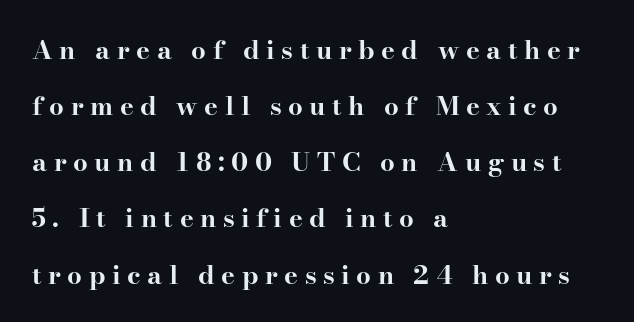
Q: Is the text bold? A: Yes.
Q: Is the text italic (slanted)? A: No, it is upright.
Q: Is the text underlined? A: No.
Q: How is the paragraph aligned? A: Left-aligned.
Q: Is the spacing between letters normal or unusually wide? A: Unusually wide.
Q: Is the spacing between lines tight, normal or loose? A: Loose.
